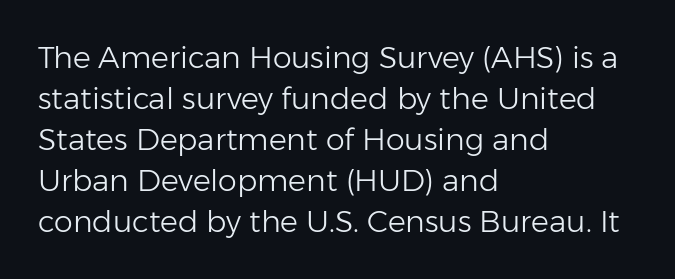
Q: Is the text bold? A: No.
Q: Is the text italic (slanted)? A: No, it is upright.
Q: Is the typeface a serif or a sans-serif typeface? A: Sans-serif.
Q: Is the text underlined? A: No.
Q: How is the paragraph aligned? A: Left-aligned.
Q: Is the spacing between letters normal or unusually wide? A: Normal.
Q: Is the spacing between lines tight, normal or loose? A: Normal.
Q: Width (condensed, normal, or wide)? A: Normal.
Q: Stroke contrast? A: Low.
Q: x-height? A: Medium.
Q: Monospaced? A: No.
